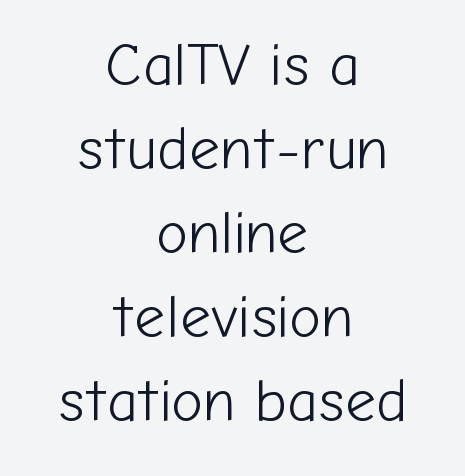
{"serif": "no", "italic": "no", "bold": "no", "weight": "light", "width": "normal", "stroke_contrast": "low", "x_height": "medium", "monospaced": "no", "underline": "no", "align": "center", "line_spacing": "normal", "line_spacing_ratio": 1.4, "letter_spacing": "normal", "letter_spacing_em": 0.0, "glyph_px": 60}
